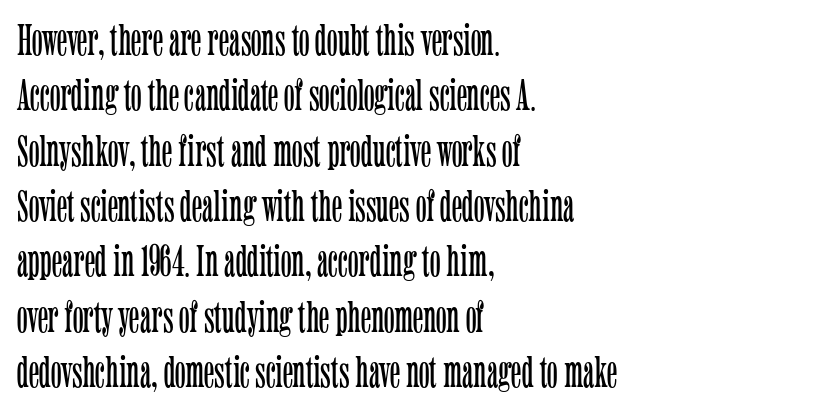
{"serif": "yes", "italic": "no", "bold": "no", "weight": "light", "width": "condensed", "stroke_contrast": "low", "x_height": "medium", "monospaced": "no", "underline": "no", "align": "left", "line_spacing_ratio": 1.23, "letter_spacing": "normal", "letter_spacing_em": 0.0, "glyph_px": 45}
